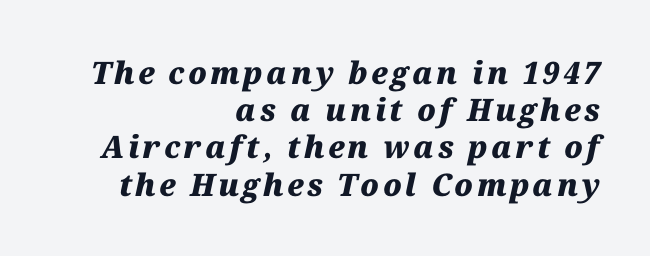
{"italic": "yes", "lean": "right", "slant_degrees": 12, "bold": "yes", "weight": "heavy", "width": "normal", "stroke_contrast": "medium", "x_height": "medium", "monospaced": "no", "underline": "no", "align": "right", "line_spacing_ratio": 1.2, "glyph_px": 31}
